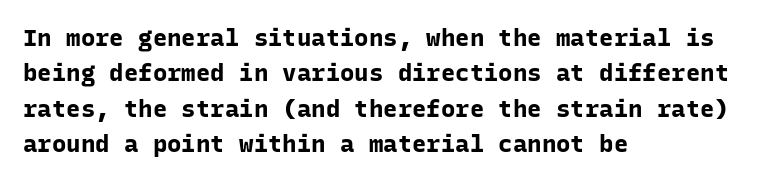
{"italic": "no", "bold": "yes", "underline": "no", "align": "left", "line_spacing": "normal", "line_spacing_ratio": 1.47, "letter_spacing": "normal", "letter_spacing_em": 0.0, "glyph_px": 24}
